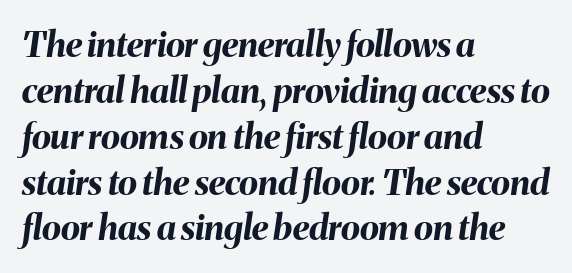
{"italic": "yes", "lean": "right", "slant_degrees": 8, "bold": "yes", "weight": "bold", "width": "normal", "stroke_contrast": "medium", "x_height": "medium", "monospaced": "no", "underline": "no", "align": "left", "line_spacing": "normal", "line_spacing_ratio": 1.31, "letter_spacing": "normal", "letter_spacing_em": 0.0, "glyph_px": 35}
